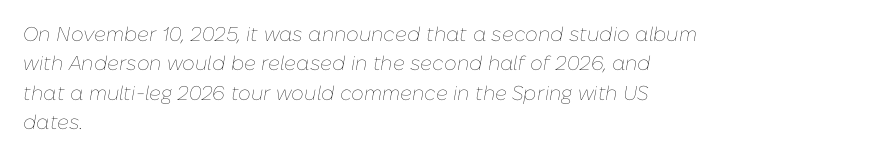
The image shows 20 px text type, italic (leaning right); set left-aligned, normal line spacing (1.47x), normal letter spacing, not underlined.
